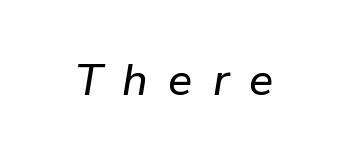
Just letters on the line, the space beneath them empty. Here the designer chose a conventional face with non-uniform glyph widths. Notice how the stems are inclined rather than vertical — that's the hallmark of italics. These lines have a slow, spaced-out rhythm from letter to letter.
